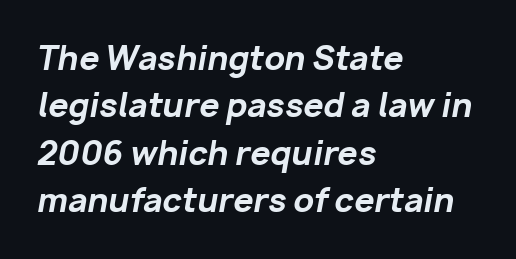
{"italic": "yes", "lean": "right", "slant_degrees": 10, "bold": "yes", "weight": "bold", "width": "normal", "stroke_contrast": "low", "x_height": "medium", "monospaced": "no", "underline": "no", "align": "left", "line_spacing": "normal", "line_spacing_ratio": 1.48, "letter_spacing": "normal", "letter_spacing_em": 0.0, "glyph_px": 32}
